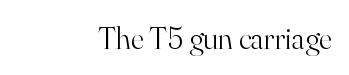
Q: Is the text bold? A: No.
Q: Is the text italic (slanted)? A: No, it is upright.
Q: Is the typeface a serif or a sans-serif typeface? A: Serif.
Q: Is the text underlined? A: No.
Q: How is the paragraph aligned? A: Right-aligned.
Q: Is the spacing between letters normal or unusually wide? A: Normal.
Q: Width (condensed, normal, or wide)? A: Normal.
Q: Stroke contrast? A: High.
Q: x-height? A: Small.
Q: Monospaced? A: No.
